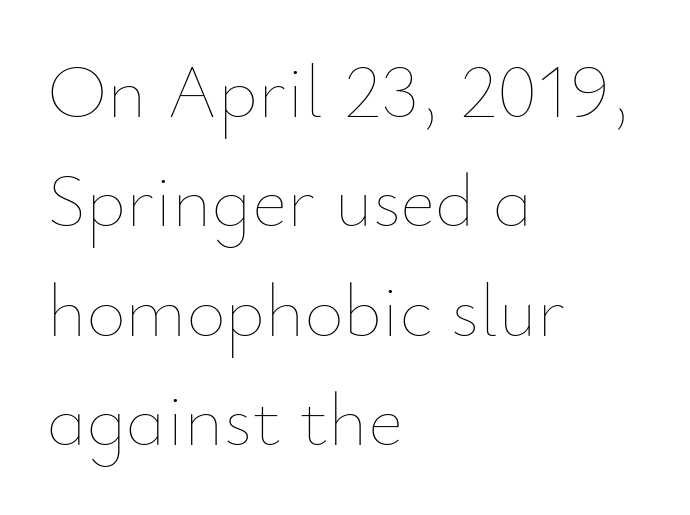
{"italic": "no", "bold": "no", "weight": "thin", "width": "normal", "stroke_contrast": "low", "x_height": "small", "monospaced": "no", "underline": "no", "align": "left", "line_spacing": "normal", "line_spacing_ratio": 1.44, "letter_spacing": "normal", "letter_spacing_em": 0.0, "glyph_px": 76}
